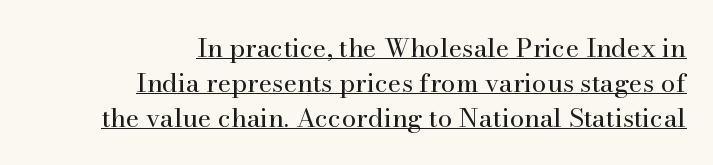
The image shows 26 px text type, upright; set right-aligned, normal line spacing (1.34x), normal letter spacing, underlined.
